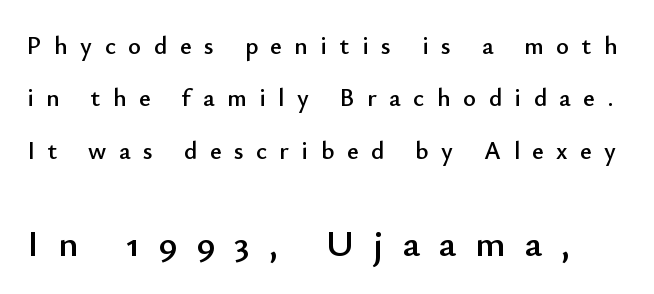
The space beneath each line is pristine and unruled. Vertical strokes here are truly vertical. A typesetter would call this proportional, since set widths differ per character. Small over large — that's the arrangement of the two blocks here. This is sans-serif lettering, the kind often seen on screens and signage.
